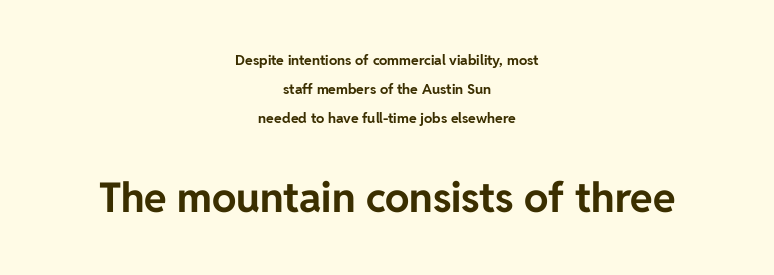
The letters sit at their default tracking, neither squeezed nor spread. This is the regular roman posture of the typeface. Descenders are the only things crossing below the line. The rag falls on both sides of this text block equally.
